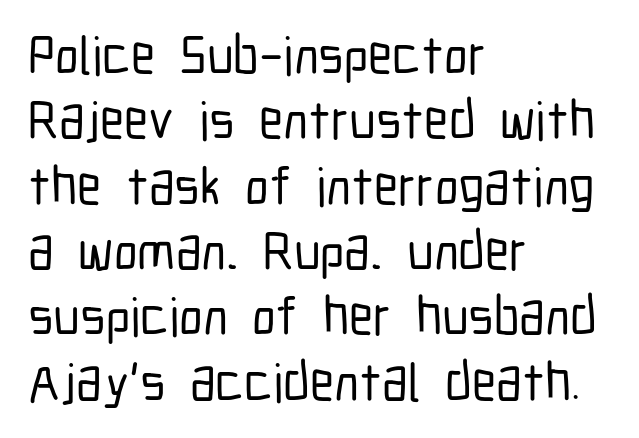
Posture: upright roman. The passage is arranged the way most books set body copy — flush left. Are there feet on the stems? There aren't — it's a sans. Do the characters align in a grid? No, the font is proportional.
